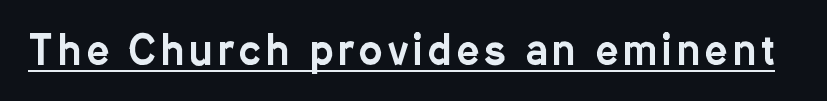
Is this a fixed-width face? No — the glyphs have proportional, varying widths. Style check: upright. In designer terms, the underline attribute is active on this setting. The font family rendered here belongs to the sans-serif group.
